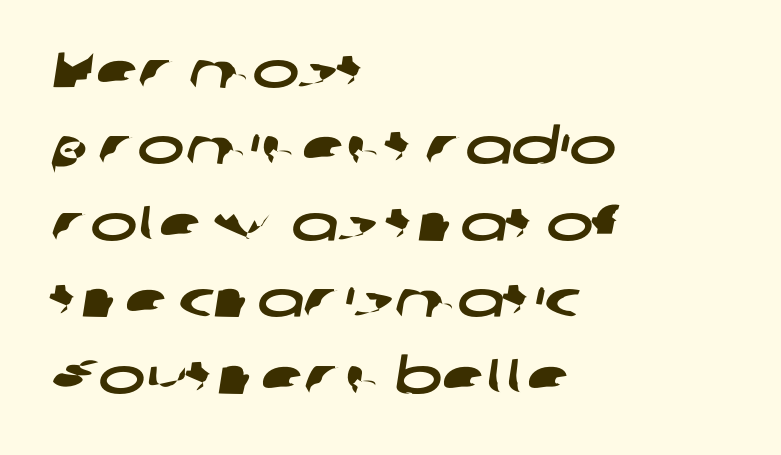
The passage shown is typeset with a sans-serif family. The rendering uses a moderate line-height, typical for paragraphs. The letters advance in unequal steps, a hallmark of proportional type. The compositor pushed each line to the left boundary. The horizontal fit of the characters is conventional and even.
